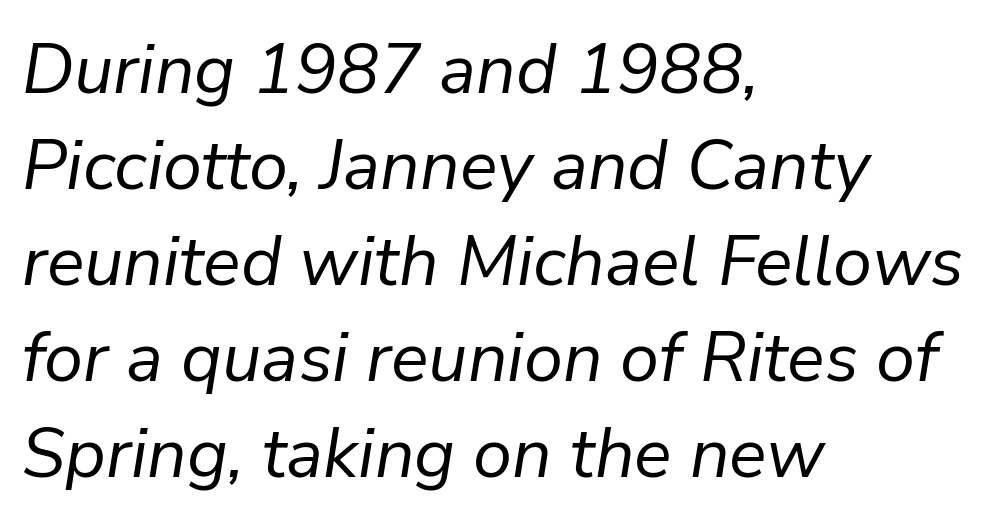
Q: Is the text bold? A: No.
Q: Is the text italic (slanted)? A: Yes, it leans right by about 9 degrees.
Q: Is the text underlined? A: No.
Q: How is the paragraph aligned? A: Left-aligned.
Q: Is the spacing between letters normal or unusually wide? A: Normal.
Q: Is the spacing between lines tight, normal or loose? A: Normal.
Q: Width (condensed, normal, or wide)? A: Normal.
Q: Stroke contrast? A: Low.
Q: x-height? A: Medium.
Q: Monospaced? A: No.
